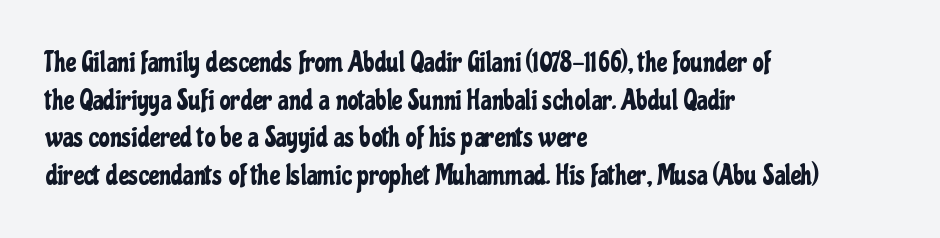
Check under the words: just untouched page. Rendered with straight, roman letterforms. Varying glyph widths throughout — classic text-font behaviour. Is this a sans? Yes — the strokes have no serifs.
